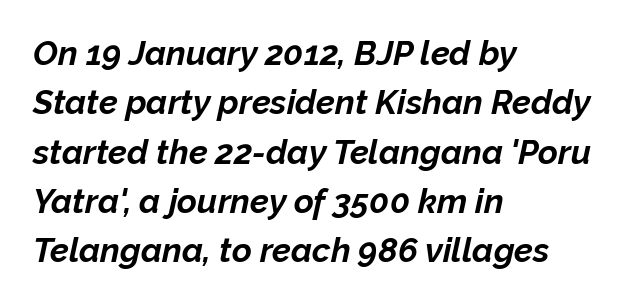
Q: Is the text bold? A: Yes.
Q: Is the text italic (slanted)? A: Yes, it leans right by about 12 degrees.
Q: Is the text underlined? A: No.
Q: How is the paragraph aligned? A: Left-aligned.
Q: Is the spacing between letters normal or unusually wide? A: Normal.
Q: Is the spacing between lines tight, normal or loose? A: Normal.
Q: Width (condensed, normal, or wide)? A: Normal.
Q: Stroke contrast? A: Low.
Q: x-height? A: Medium.
Q: Monospaced? A: No.
